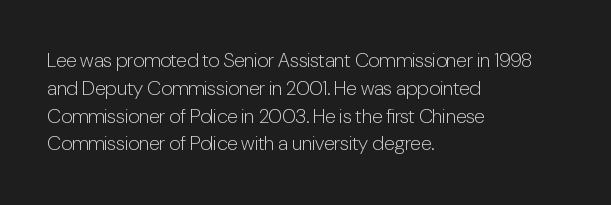
{"italic": "no", "bold": "no", "underline": "no", "align": "left", "line_spacing": "normal", "line_spacing_ratio": 1.39, "letter_spacing": "normal", "letter_spacing_em": 0.0, "glyph_px": 20}
